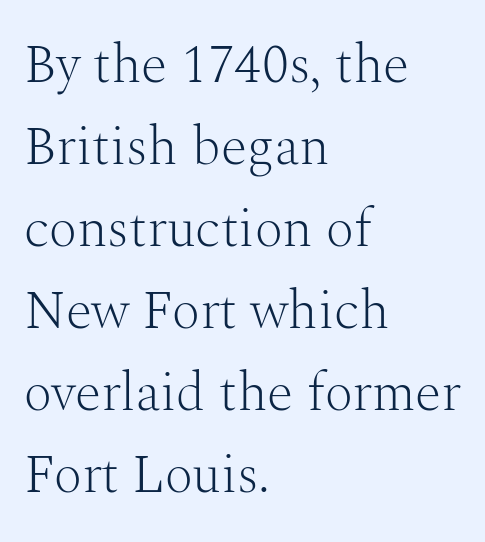
The image shows 54 px light serif type, upright; set left-aligned, normal line spacing (1.52x), normal letter spacing, not underlined; medium stroke contrast and a medium x-height.
